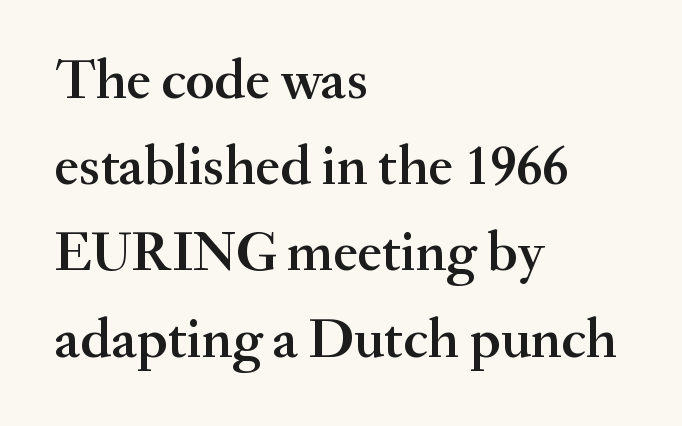
Q: Is the text bold? A: Semi-bold.
Q: Is the text italic (slanted)? A: No, it is upright.
Q: Is the typeface a serif or a sans-serif typeface? A: Serif.
Q: Is the text underlined? A: No.
Q: How is the paragraph aligned? A: Left-aligned.
Q: Is the spacing between letters normal or unusually wide? A: Normal.
Q: Is the spacing between lines tight, normal or loose? A: Normal.
Q: Width (condensed, normal, or wide)? A: Normal.
Q: Stroke contrast? A: Medium.
Q: x-height? A: Small.
Q: Monospaced? A: No.
